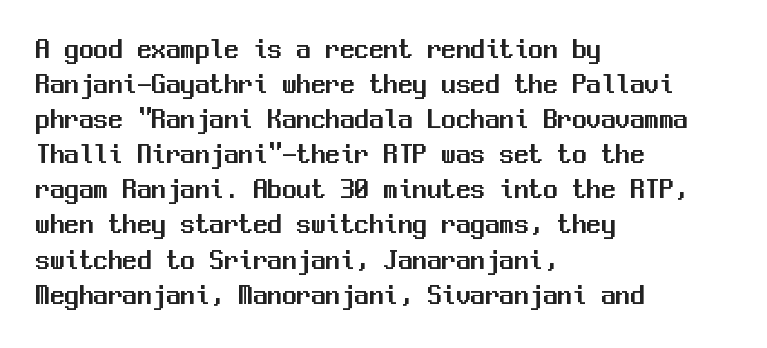
Q: Is the text italic (slanted)? A: No, it is upright.
Q: Is the typeface a serif or a sans-serif typeface? A: Sans-serif.
Q: Is the text underlined? A: No.
Q: How is the paragraph aligned? A: Left-aligned.
Q: Is the spacing between letters normal or unusually wide? A: Normal.
Q: Width (condensed, normal, or wide)? A: Normal.
Q: Stroke contrast? A: Medium.
Q: x-height? A: Medium.
Q: Monospaced? A: Yes.
